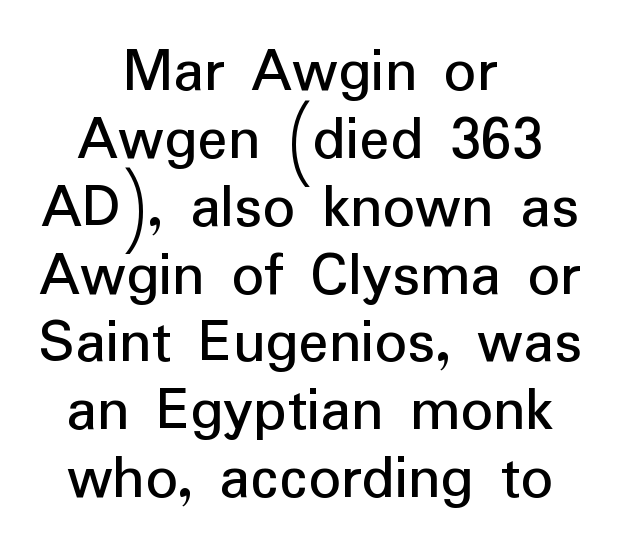
The image shows 64 px regular-weight sans-serif type, upright; set centered, tight line spacing (1.06x), normal letter spacing, not underlined; low stroke contrast and a medium x-height.
